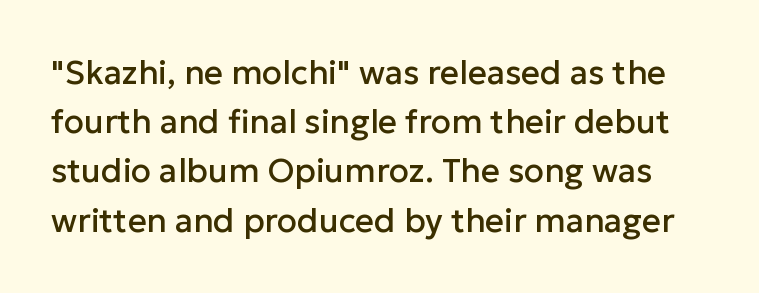
The image shows 33 px sans-serif type, upright; set normal line spacing (1.49x), normal letter spacing, not underlined; low stroke contrast and a medium x-height.
